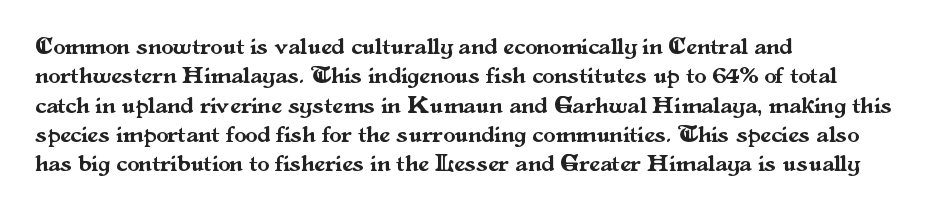
The lettering stays uniformly vertical, giving the passage a roman look. The letterforms sit shoulder to shoulder at normal distance. The setting favours the left margin, as ordinary paragraphs usually do. Decoration check: the copy has no underline.
